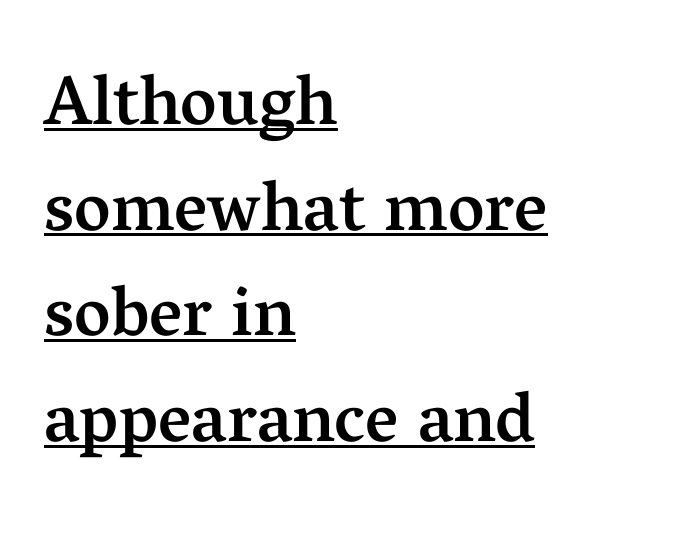
The image shows 70 px semibold serif type, upright; set left-aligned, normal line spacing (1.51x), normal letter spacing, underlined; medium stroke contrast and a medium x-height.
